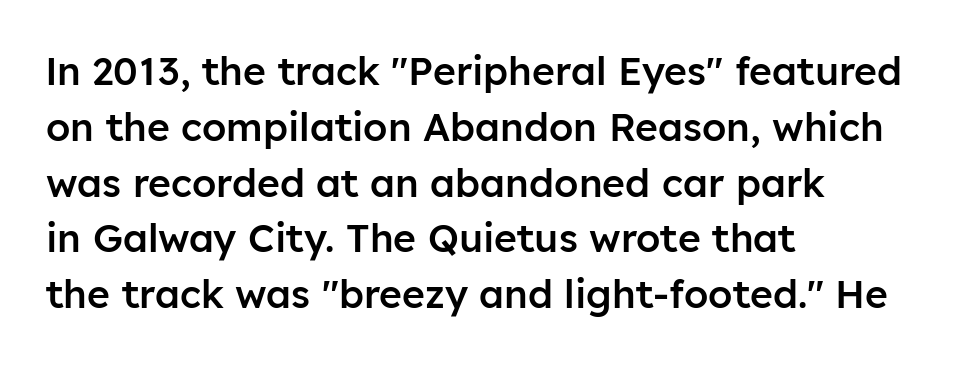
Q: Is the text bold? A: Semi-bold.
Q: Is the text italic (slanted)? A: No, it is upright.
Q: Is the typeface a serif or a sans-serif typeface? A: Sans-serif.
Q: Is the text underlined? A: No.
Q: How is the paragraph aligned? A: Left-aligned.
Q: Is the spacing between letters normal or unusually wide? A: Normal.
Q: Is the spacing between lines tight, normal or loose? A: Normal.
Q: Width (condensed, normal, or wide)? A: Normal.
Q: Stroke contrast? A: Low.
Q: x-height? A: Medium.
Q: Monospaced? A: No.
